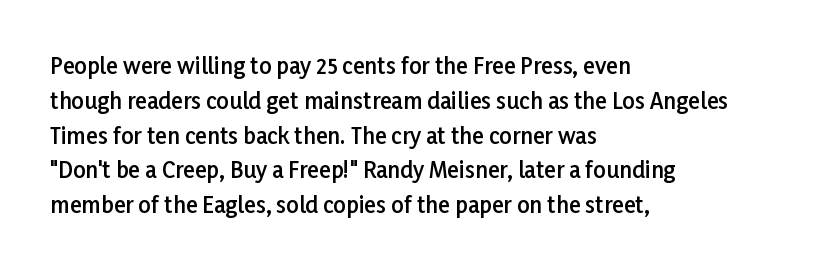
The image shows 22 px text type, upright; set left-aligned, normal line spacing (1.58x), normal letter spacing, not underlined.
